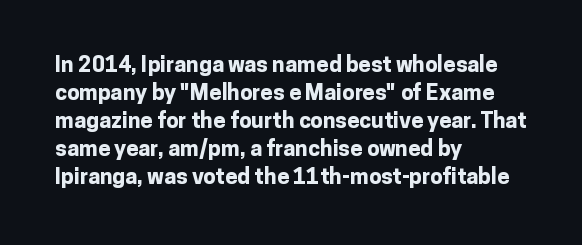
The image shows 22 px bold type, upright; set left-aligned, normal line spacing (1.27x), normal letter spacing, not underlined.
